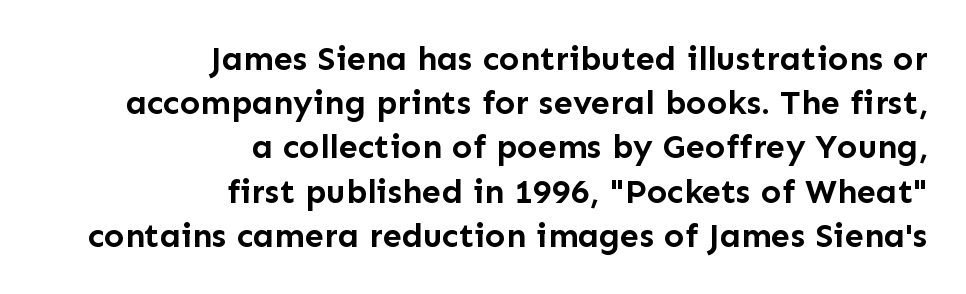
Classification — sans serif. In terms of posture, this sample is upright. Evenly set lines give the paragraph a standard silhouette. Is this a fixed-width face? No — the glyphs have proportional, varying widths.
